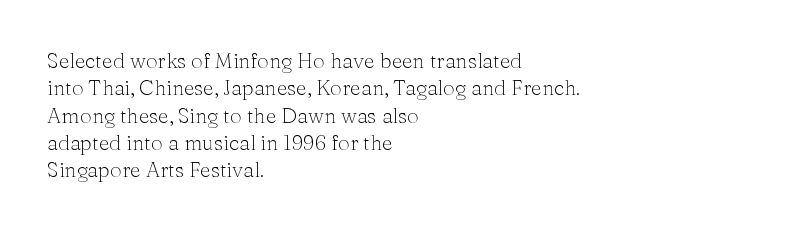
Q: Is the text bold? A: No.
Q: Is the text italic (slanted)? A: No, it is upright.
Q: Is the text underlined? A: No.
Q: How is the paragraph aligned? A: Left-aligned.
Q: Is the spacing between letters normal or unusually wide? A: Normal.
Q: Is the spacing between lines tight, normal or loose? A: Normal.
